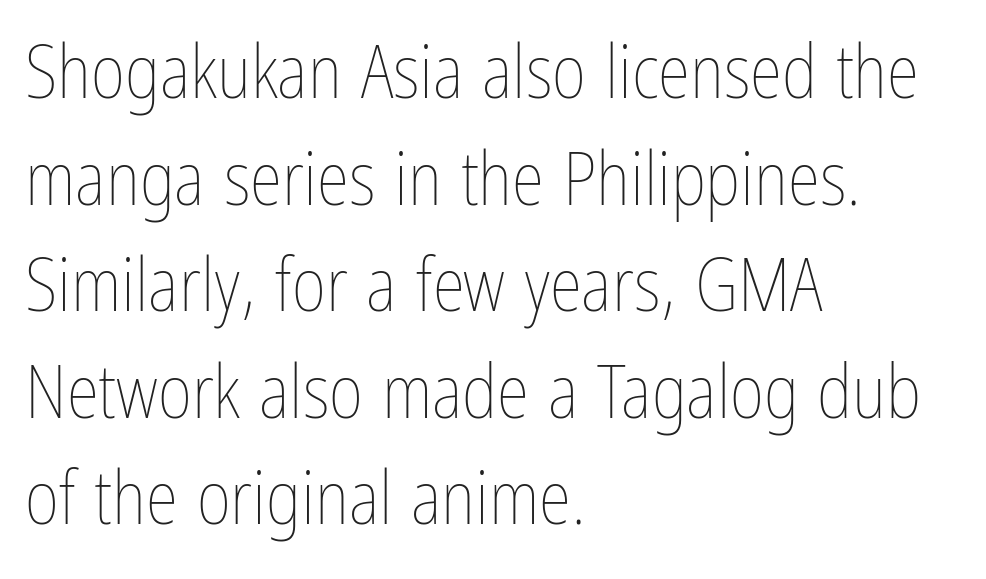
Q: Is the text bold? A: No.
Q: Is the text italic (slanted)? A: No, it is upright.
Q: Is the text underlined? A: No.
Q: How is the paragraph aligned? A: Left-aligned.
Q: Is the spacing between letters normal or unusually wide? A: Normal.
Q: Is the spacing between lines tight, normal or loose? A: Normal.
Q: Width (condensed, normal, or wide)? A: Condensed.
Q: Stroke contrast? A: Low.
Q: x-height? A: Medium.
Q: Monospaced? A: No.
